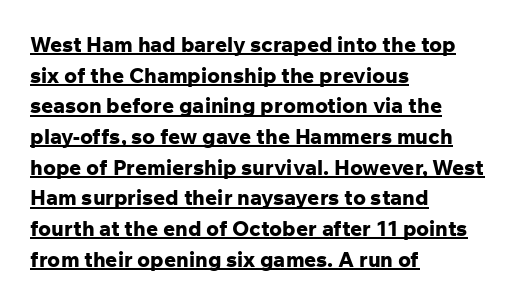
{"italic": "no", "bold": "yes", "underline": "yes", "align": "left", "line_spacing": "normal", "line_spacing_ratio": 1.46, "letter_spacing": "normal", "letter_spacing_em": 0.0, "glyph_px": 21}
